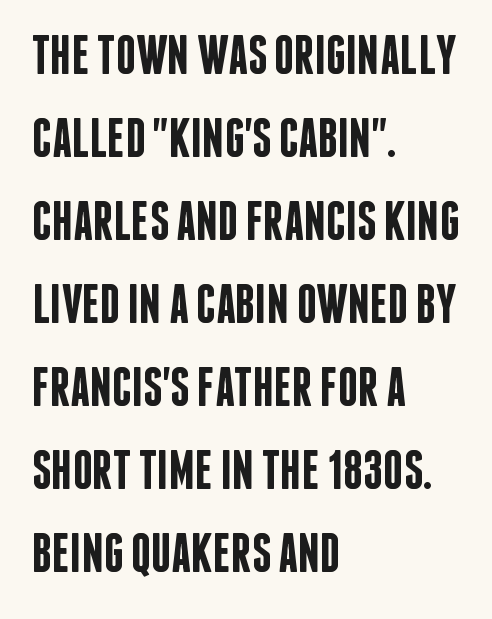
{"serif": "no", "italic": "no", "bold": "semi", "weight": "semibold", "width": "condensed", "stroke_contrast": "low", "x_height": "large", "monospaced": "no", "underline": "no", "align": "left", "line_spacing": "normal", "line_spacing_ratio": 1.51, "letter_spacing": "normal", "letter_spacing_em": 0.0, "glyph_px": 55}
